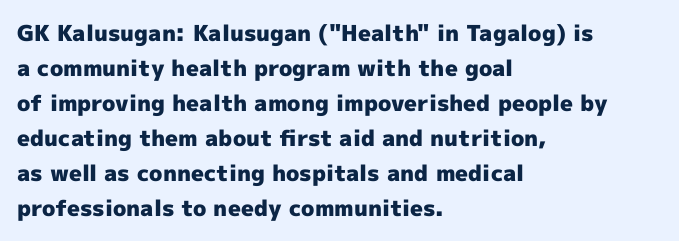
Q: Is the text bold? A: Yes.
Q: Is the text italic (slanted)? A: No, it is upright.
Q: Is the text underlined? A: No.
Q: How is the paragraph aligned? A: Left-aligned.
Q: Is the spacing between letters normal or unusually wide? A: Normal.
Q: Is the spacing between lines tight, normal or loose? A: Normal.
